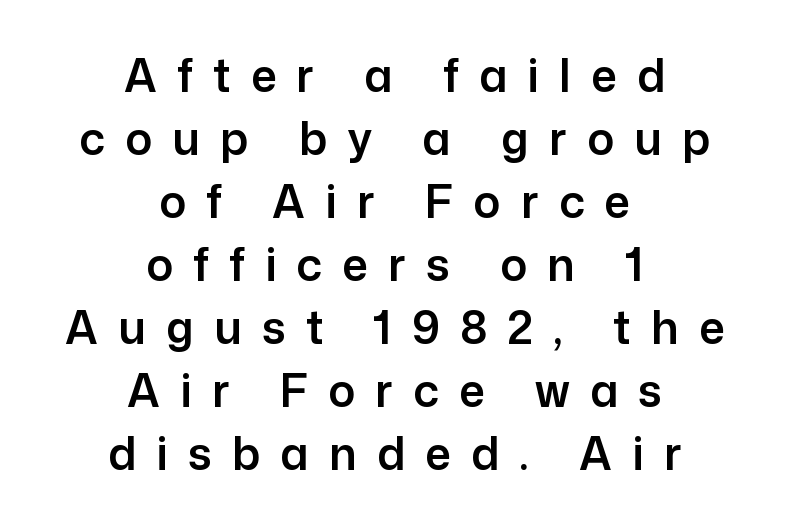
The image shows 45 px sans-serif type, upright; set centered, normal line spacing (1.4x), unusually wide letter spacing (+0.45 em), not underlined; low stroke contrast and a medium x-height.
